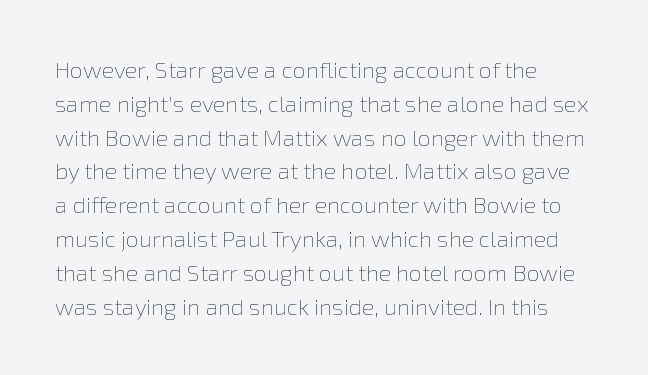
Q: Is the text bold? A: No.
Q: Is the text italic (slanted)? A: No, it is upright.
Q: Is the text underlined? A: No.
Q: How is the paragraph aligned? A: Left-aligned.
Q: Is the spacing between letters normal or unusually wide? A: Normal.
Q: Is the spacing between lines tight, normal or loose? A: Normal.
